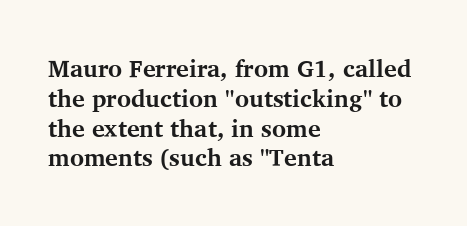
Q: Is the text bold? A: Yes.
Q: Is the text italic (slanted)? A: No, it is upright.
Q: Is the text underlined? A: No.
Q: How is the paragraph aligned? A: Left-aligned.
Q: Is the spacing between letters normal or unusually wide? A: Normal.
